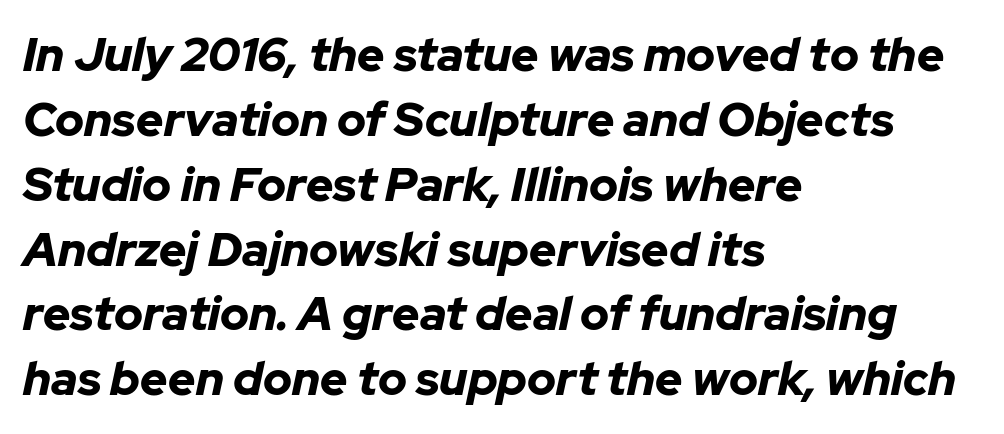
The image shows 47 px bold type, italic (leaning right); set left-aligned, normal line spacing (1.38x), normal letter spacing, not underlined; low stroke contrast and a medium x-height.
